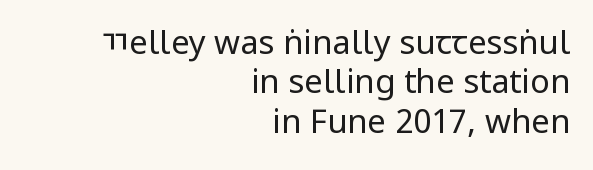
Default kerning and tracking; the words read as compact shapes. Is the stroke heavy? The answer is a plain regular-or-lighter. Each letter keeps its own natural width here, so spacing adapts to shape. Check the space under the baseline: it is left empty. Right-aligned paragraph, ragged on the left. The letters stand straight up with perfectly vertical stems.
